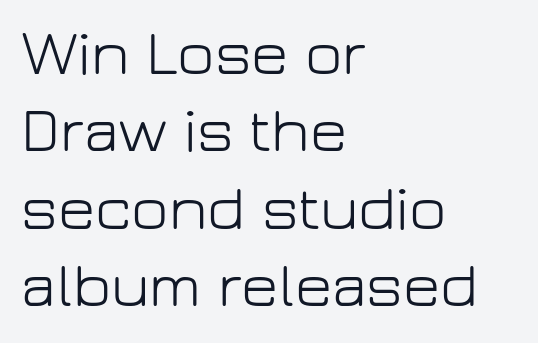
The image shows 64 px light sans-serif type, upright; set left-aligned, line spacing 1.21x, normal letter spacing, not underlined; low stroke contrast and a medium x-height.
